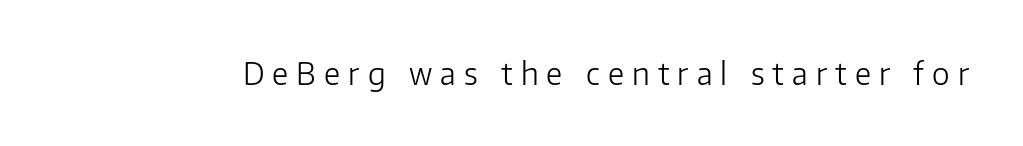
Q: Is the text bold? A: No.
Q: Is the text italic (slanted)? A: No, it is upright.
Q: Is the typeface a serif or a sans-serif typeface? A: Sans-serif.
Q: Is the text underlined? A: No.
Q: Is the spacing between letters normal or unusually wide? A: Unusually wide.
Q: Width (condensed, normal, or wide)? A: Normal.
Q: Stroke contrast? A: Low.
Q: x-height? A: Medium.
Q: Monospaced? A: No.
